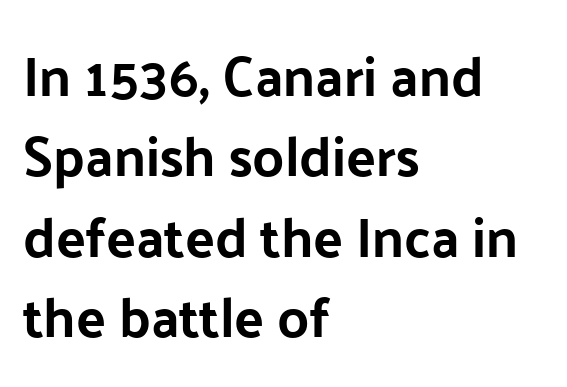
The image shows 55 px sans-serif type, upright; set left-aligned, normal line spacing (1.46x), normal letter spacing, not underlined; low stroke contrast and a medium x-height.
